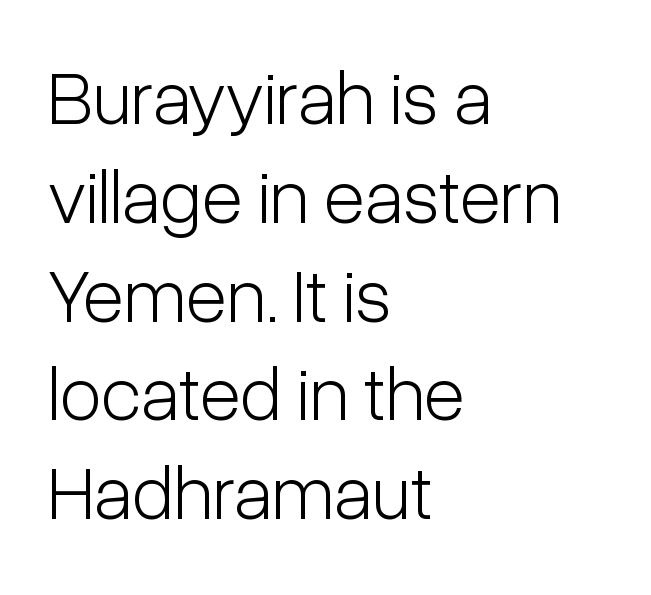
No extra ink here — the face is not bold. Nothing unusual about the tracking: characters are spaced as the font intends. Underlining? Definitely not there. To sum up the face: it is a sans, with no serifs.
